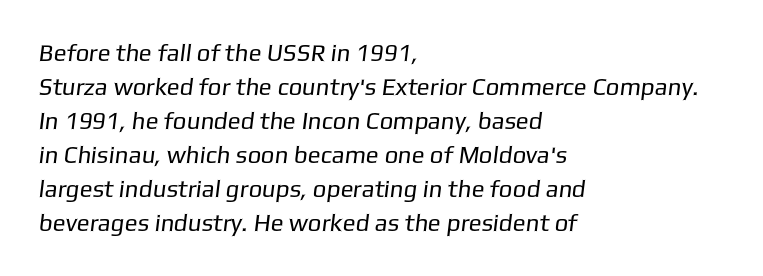
This rendering uses left alignment, leaving the right contour irregular. The space beneath each line is pristine and unruled. The passage shown stacks its lines at a standard gap. Inter-character spacing is left at the font's built-in metrics. Weight class: somewhere from thin through regular.
